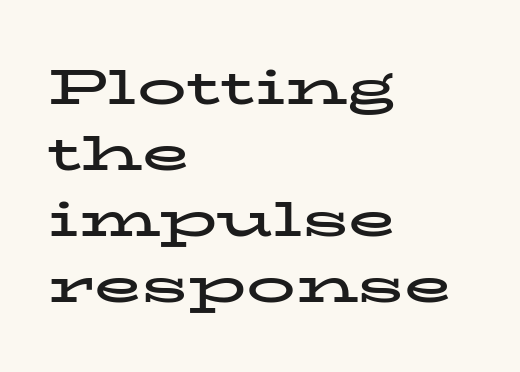
Q: Is the text bold? A: Yes.
Q: Is the text italic (slanted)? A: No, it is upright.
Q: Is the typeface a serif or a sans-serif typeface? A: Serif.
Q: Is the text underlined? A: No.
Q: How is the paragraph aligned? A: Left-aligned.
Q: Is the spacing between letters normal or unusually wide? A: Normal.
Q: Is the spacing between lines tight, normal or loose? A: Normal.
Q: Width (condensed, normal, or wide)? A: Wide.
Q: Stroke contrast? A: Low.
Q: x-height? A: Medium.
Q: Monospaced? A: No.
